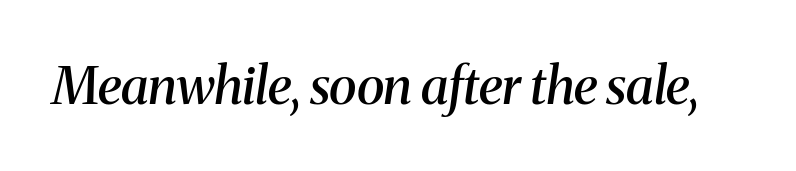
The rendering applies a slant to the glyphs. Each glyph is drawn with semibold strokes, heavier than normal yet not fully bold. Spacing verdict: proportional, widths tailored to each character. The type is set solid horizontally, with unmodified tracking. The space directly below the letters is spotless.
